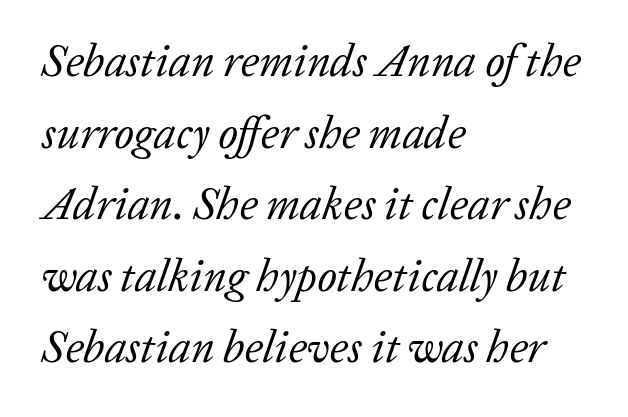
Q: Is the text bold? A: No.
Q: Is the text italic (slanted)? A: Yes, it leans right by about 20 degrees.
Q: Is the typeface a serif or a sans-serif typeface? A: Serif.
Q: Is the text underlined? A: No.
Q: How is the paragraph aligned? A: Left-aligned.
Q: Is the spacing between letters normal or unusually wide? A: Normal.
Q: Is the spacing between lines tight, normal or loose? A: Normal.
Q: Width (condensed, normal, or wide)? A: Normal.
Q: Stroke contrast? A: Low.
Q: x-height? A: Medium.
Q: Monospaced? A: No.
